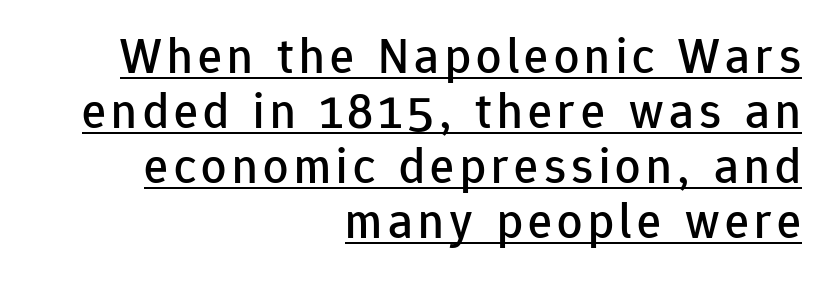
The image shows 50 px sans-serif type, upright; set right-aligned, tight line spacing (1.1x), underlined; low stroke contrast and a medium x-height.
